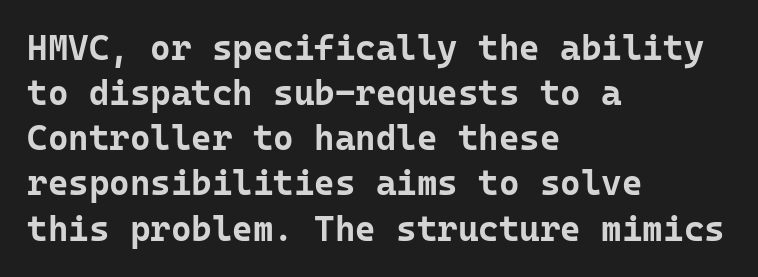
Q: Is the text bold? A: Yes.
Q: Is the text italic (slanted)? A: No, it is upright.
Q: Is the typeface a serif or a sans-serif typeface? A: Sans-serif.
Q: Is the text underlined? A: No.
Q: How is the paragraph aligned? A: Left-aligned.
Q: Is the spacing between letters normal or unusually wide? A: Normal.
Q: Is the spacing between lines tight, normal or loose? A: Normal.
Q: Width (condensed, normal, or wide)? A: Normal.
Q: Stroke contrast? A: Low.
Q: x-height? A: Medium.
Q: Monospaced? A: Yes.
